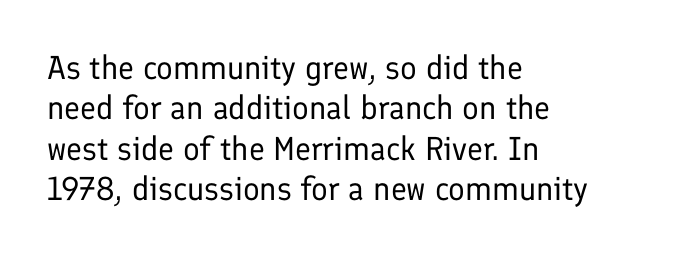
Q: Is the text bold? A: No.
Q: Is the text italic (slanted)? A: No, it is upright.
Q: Is the typeface a serif or a sans-serif typeface? A: Sans-serif.
Q: Is the text underlined? A: No.
Q: How is the paragraph aligned? A: Left-aligned.
Q: Is the spacing between letters normal or unusually wide? A: Normal.
Q: Width (condensed, normal, or wide)? A: Normal.
Q: Stroke contrast? A: Low.
Q: x-height? A: Medium.
Q: Monospaced? A: No.
